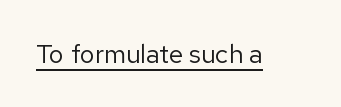
{"italic": "no", "bold": "no", "underline": "yes", "letter_spacing": "normal", "letter_spacing_em": 0.0, "glyph_px": 26}
